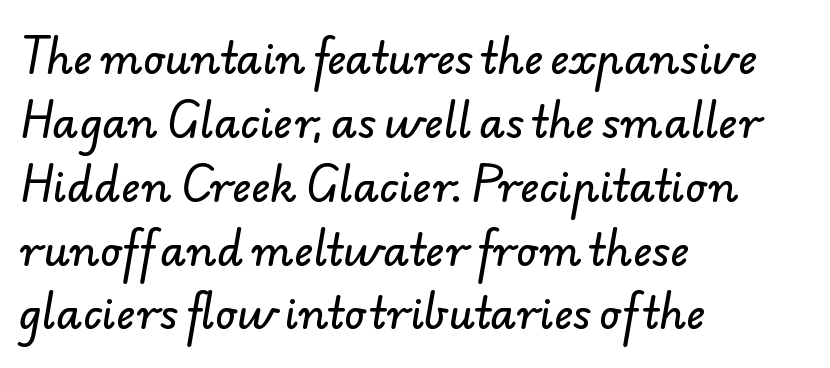
You could not count columns in this text — the font is proportionally spaced. A sans-serif font was chosen for this passage. The rendering anchors every line to the left-hand side. The letters sit at their default tracking, neither squeezed nor spread.
